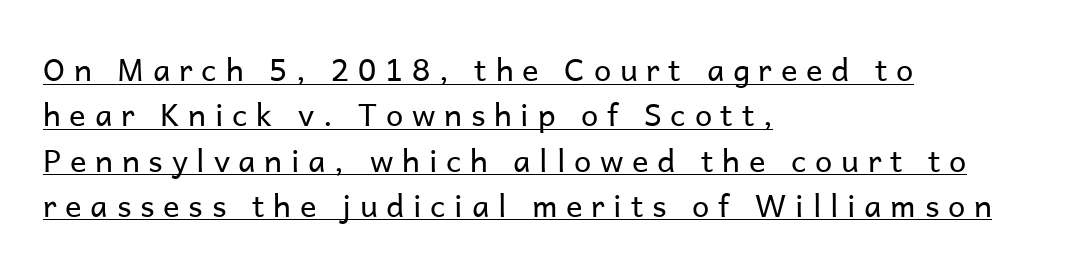
Q: Is the text bold? A: No.
Q: Is the text italic (slanted)? A: No, it is upright.
Q: Is the typeface a serif or a sans-serif typeface? A: Sans-serif.
Q: Is the text underlined? A: Yes.
Q: How is the paragraph aligned? A: Left-aligned.
Q: Is the spacing between letters normal or unusually wide? A: Unusually wide.
Q: Is the spacing between lines tight, normal or loose? A: Normal.
Q: Width (condensed, normal, or wide)? A: Normal.
Q: Stroke contrast? A: Low.
Q: x-height? A: Medium.
Q: Monospaced? A: No.
